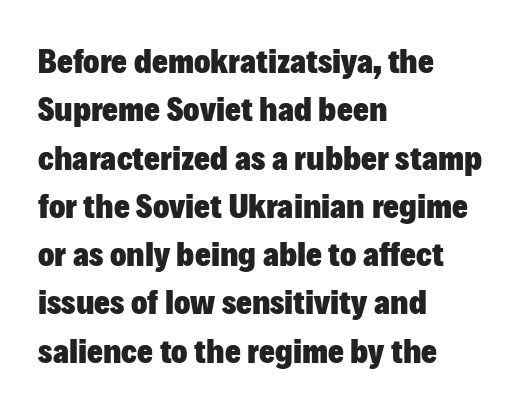
Q: Is the text bold? A: Yes.
Q: Is the text italic (slanted)? A: No, it is upright.
Q: Is the typeface a serif or a sans-serif typeface? A: Sans-serif.
Q: Is the text underlined? A: No.
Q: How is the paragraph aligned? A: Left-aligned.
Q: Is the spacing between letters normal or unusually wide? A: Normal.
Q: Is the spacing between lines tight, normal or loose? A: Normal.
Q: Width (condensed, normal, or wide)? A: Normal.
Q: Stroke contrast? A: Low.
Q: x-height? A: Medium.
Q: Monospaced? A: No.
